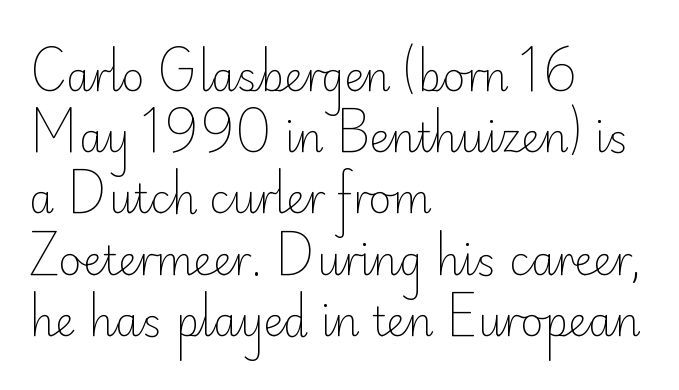
The image shows 40 px light sans-serif type, upright; set left-aligned, normal line spacing (1.53x), normal letter spacing, not underlined; low stroke contrast and a small x-height.
